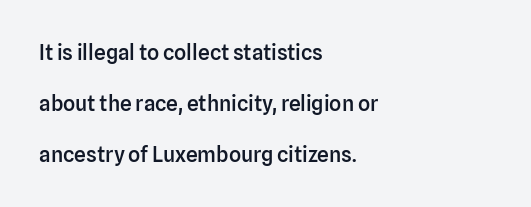
The image shows 21 px text type, upright; set left-aligned, loose line spacing (2.43x), normal letter spacing, not underlined.
